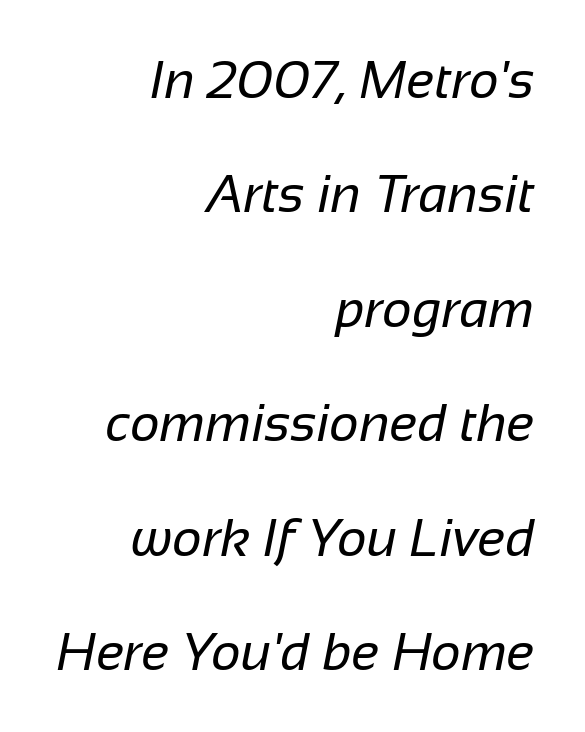
Note: no serifs on the glyphs. The designer dialed line spacing up above the default. Visually the block forms a straight wall on the right and a jagged coastline on the left. Is the letter spacing exaggerated? No — it looks like the ordinary default. Note the varied advance widths — an 'i' is clearly narrower than an 'm'.
